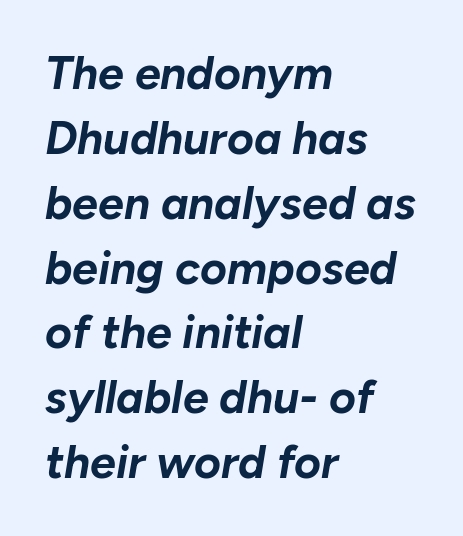
Q: Is the text bold? A: Yes.
Q: Is the text italic (slanted)? A: Yes, it leans right by about 10 degrees.
Q: Is the text underlined? A: No.
Q: How is the paragraph aligned? A: Left-aligned.
Q: Is the spacing between letters normal or unusually wide? A: Normal.
Q: Is the spacing between lines tight, normal or loose? A: Normal.
Q: Width (condensed, normal, or wide)? A: Normal.
Q: Stroke contrast? A: Low.
Q: x-height? A: Medium.
Q: Monospaced? A: No.
